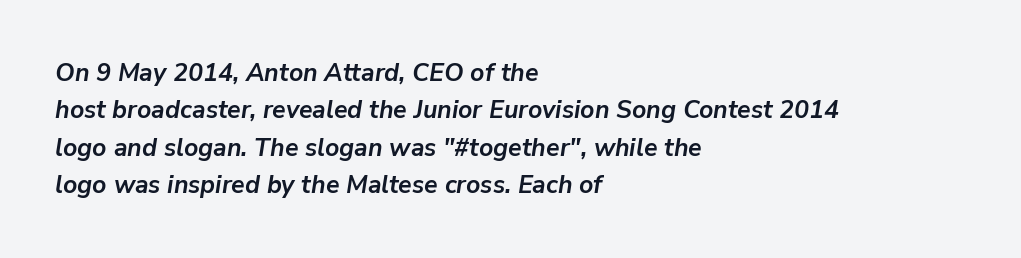
{"italic": "yes", "lean": "right", "slant_degrees": 9, "bold": "yes", "underline": "no", "align": "left", "line_spacing": "normal", "line_spacing_ratio": 1.5, "letter_spacing": "normal", "letter_spacing_em": 0.0, "glyph_px": 25}
